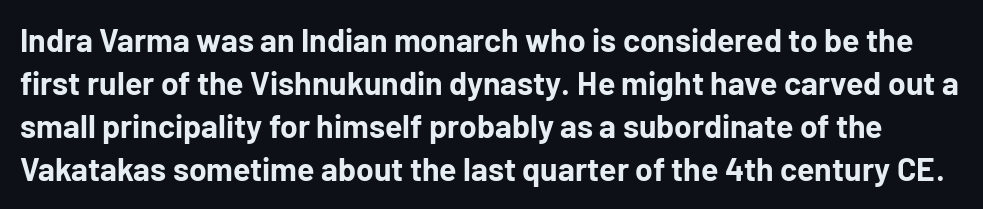
Q: Is the text bold? A: Yes.
Q: Is the text italic (slanted)? A: No, it is upright.
Q: Is the typeface a serif or a sans-serif typeface? A: Sans-serif.
Q: Is the text underlined? A: No.
Q: Is the spacing between letters normal or unusually wide? A: Normal.
Q: Is the spacing between lines tight, normal or loose? A: Normal.
Q: Width (condensed, normal, or wide)? A: Normal.
Q: Stroke contrast? A: Low.
Q: x-height? A: Medium.
Q: Monospaced? A: No.
